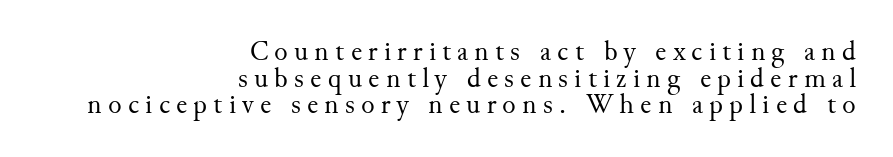
Q: Is the text bold? A: No.
Q: Is the text italic (slanted)? A: No, it is upright.
Q: Is the typeface a serif or a sans-serif typeface? A: Serif.
Q: Is the text underlined? A: No.
Q: How is the paragraph aligned? A: Right-aligned.
Q: Is the spacing between letters normal or unusually wide? A: Unusually wide.
Q: Is the spacing between lines tight, normal or loose? A: Tight.
Q: Width (condensed, normal, or wide)? A: Normal.
Q: Stroke contrast? A: Medium.
Q: x-height? A: Small.
Q: Monospaced? A: No.
